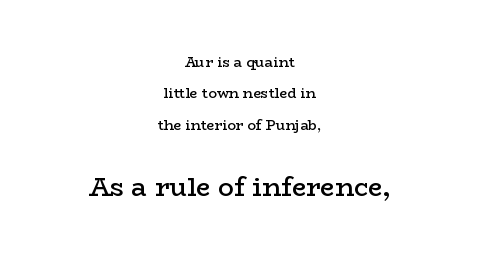
{"italic": "no", "bold": "semi", "underline": "no", "align": "center", "line_spacing": "loose", "line_spacing_ratio": 2.25, "letter_spacing": "normal", "letter_spacing_em": 0.0, "larger_block": "second", "size_ratio": 1.86, "glyph_px": 26}
